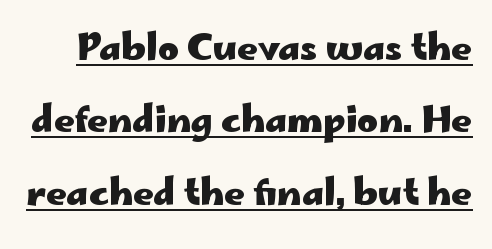
Does the weight exceed regular? Yes, all the way to bold. Is there much room between lines? Yes — plenty of vertical air separates them. Students, observe the line beneath the letters — that is underlining. This sample uses an upright cut, with every glyph sitting square on the baseline.
